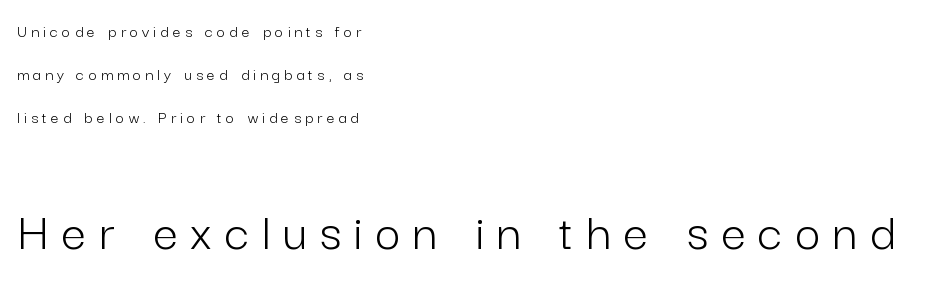
Q: Is the text bold? A: No.
Q: Is the text italic (slanted)? A: No, it is upright.
Q: Is the typeface a serif or a sans-serif typeface? A: Sans-serif.
Q: Is the text underlined? A: No.
Q: How is the paragraph aligned? A: Left-aligned.
Q: Is the spacing between letters normal or unusually wide? A: Unusually wide.
Q: Is the spacing between lines tight, normal or loose? A: Loose.
Q: Which block of text is set in a larger size, the first (top) or the second (bottom)? A: The second (bottom) one.
Q: Width (condensed, normal, or wide)? A: Normal.
Q: Stroke contrast? A: Low.
Q: x-height? A: Medium.
Q: Monospaced? A: No.
